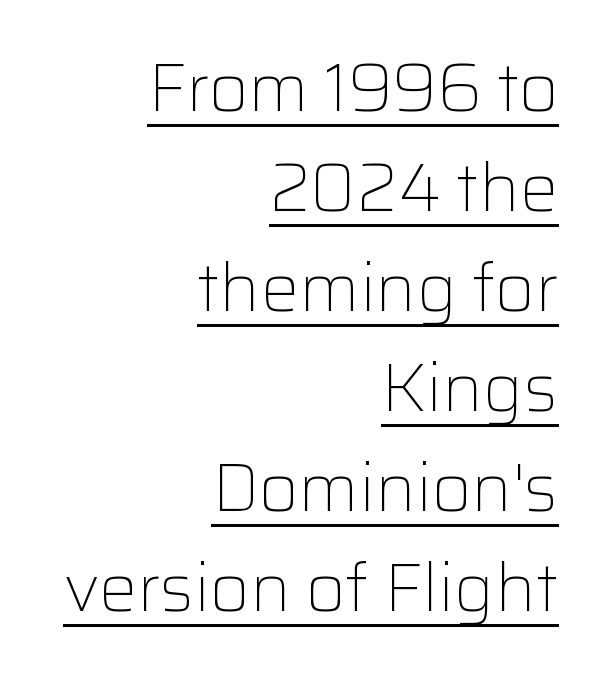
Q: Is the text bold? A: No.
Q: Is the text italic (slanted)? A: No, it is upright.
Q: Is the typeface a serif or a sans-serif typeface? A: Sans-serif.
Q: Is the text underlined? A: Yes.
Q: How is the paragraph aligned? A: Right-aligned.
Q: Is the spacing between letters normal or unusually wide? A: Normal.
Q: Is the spacing between lines tight, normal or loose? A: Normal.
Q: Width (condensed, normal, or wide)? A: Normal.
Q: Stroke contrast? A: Low.
Q: x-height? A: Medium.
Q: Monospaced? A: No.
